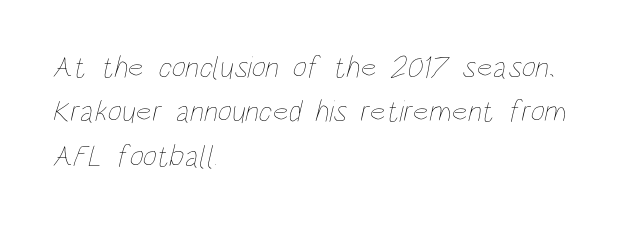
The line-height multiplier appears to be the usual default. Think of a printed novel: that variable character pitch is what you see here. Stroke mass is kept to a normal reading level or below. Does the copy run flush right? No — it runs flush left. This rendering features lettering with no underline. Default kerning and tracking; the words read as compact shapes.
